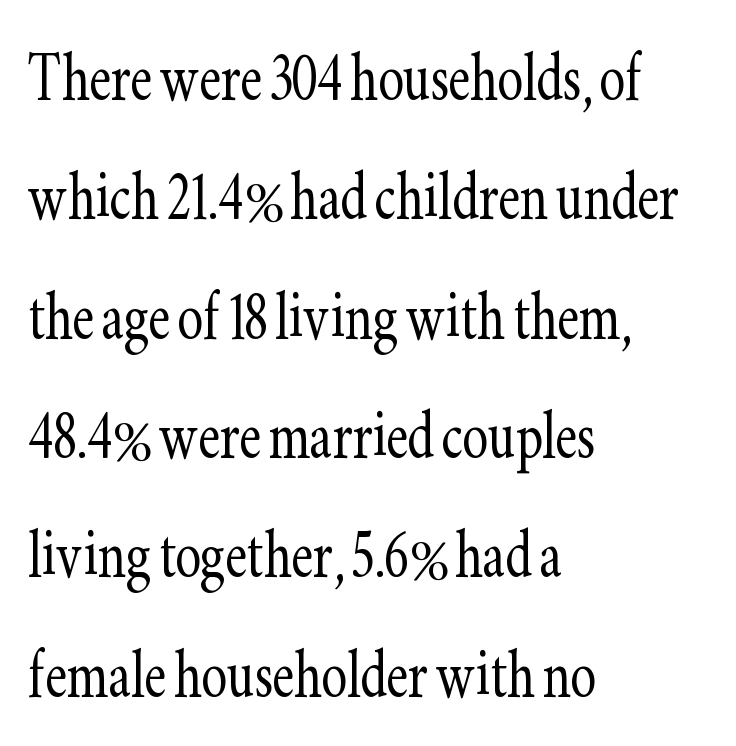
Beneath every word, the page is bare. Reading down the block, your eye returns to a fixed left position each line. Successive baselines arrive at the customary interval. The font is comparable to plain body text, perhaps lighter. The horizontal fit of the characters is conventional and even.
